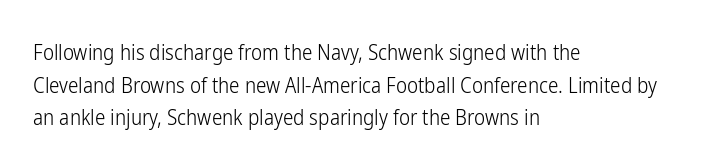
The image shows 21 px text type, upright; set left-aligned, normal line spacing (1.55x), normal letter spacing, not underlined.
